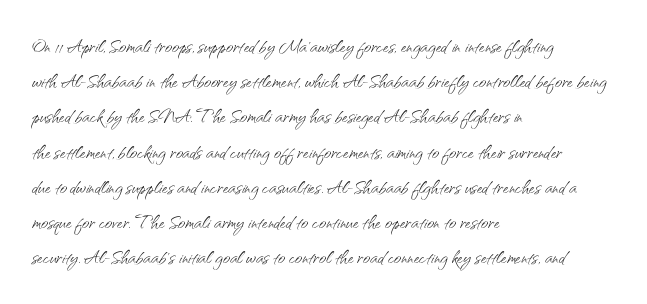
Weight: not bold — regular or lighter. Summary of vertical rhythm: regular, with standard interline spacing. Words appear dense and cohesive because spacing is normal. Glance below the letters and you will spot only blank space.
